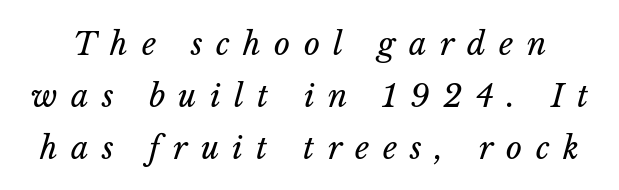
The image shows 31 px regular-weight type, italic (leaning right); set normal line spacing (1.67x), unusually wide letter spacing (+0.43 em), not underlined; low stroke contrast and a medium x-height.
